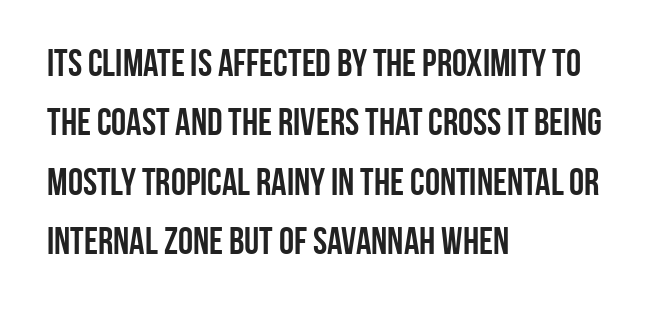
The face used here is rendered with its standard letterfit. Do the letters lean? They stand straight. Does the weight exceed regular? Yes, all the way to bold. The letters advance in unequal steps, a hallmark of proportional type. Typeset ragged right — the left edge is the straight one.
